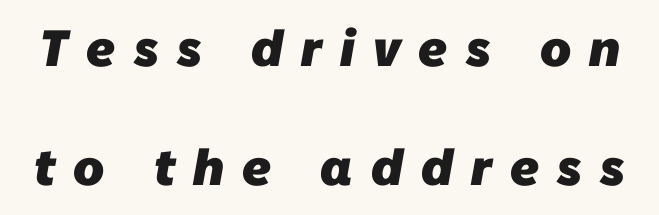
Q: Is the text bold? A: Yes.
Q: Is the typeface a serif or a sans-serif typeface? A: Sans-serif.
Q: Is the text underlined? A: No.
Q: Is the spacing between letters normal or unusually wide? A: Unusually wide.
Q: Is the spacing between lines tight, normal or loose? A: Loose.
Q: Width (condensed, normal, or wide)? A: Normal.
Q: Stroke contrast? A: Low.
Q: x-height? A: Medium.
Q: Monospaced? A: No.
